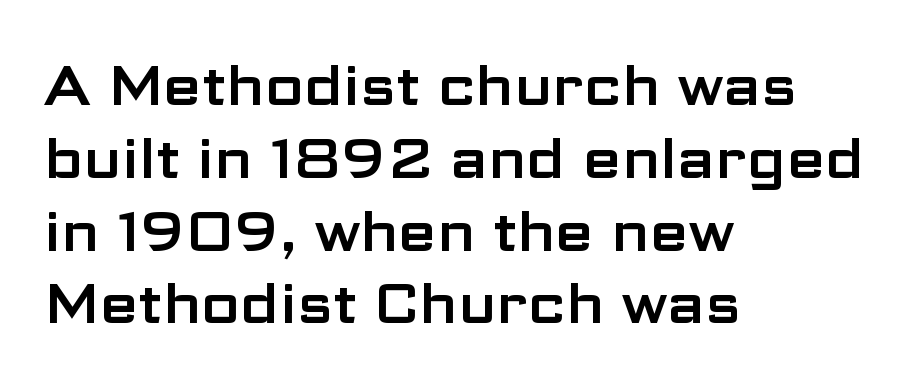
Q: Is the text italic (slanted)? A: No, it is upright.
Q: Is the typeface a serif or a sans-serif typeface? A: Sans-serif.
Q: Is the text underlined? A: No.
Q: How is the paragraph aligned? A: Left-aligned.
Q: Is the spacing between letters normal or unusually wide? A: Normal.
Q: Is the spacing between lines tight, normal or loose? A: Normal.
Q: Width (condensed, normal, or wide)? A: Wide.
Q: Stroke contrast? A: Low.
Q: x-height? A: Medium.
Q: Monospaced? A: No.
